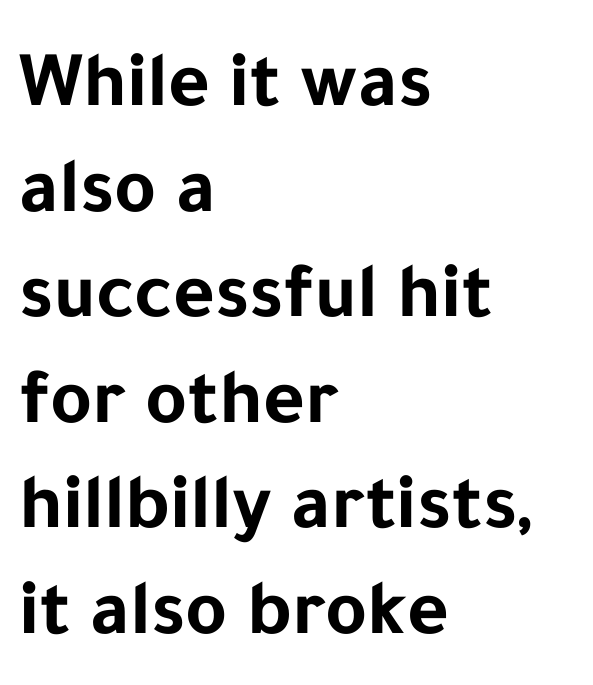
The image shows 80 px bold sans-serif type, upright; set left-aligned, normal line spacing (1.32x), normal letter spacing, not underlined; low stroke contrast and a medium x-height.
